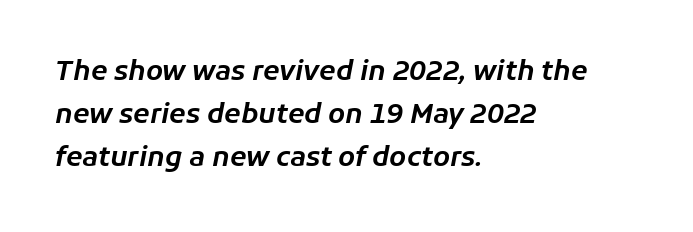
Interline gaps are of average width in this sample. This sample is left-justified, so line endings fall wherever the words run out. Posture: slanted. The words here are not underlined.
